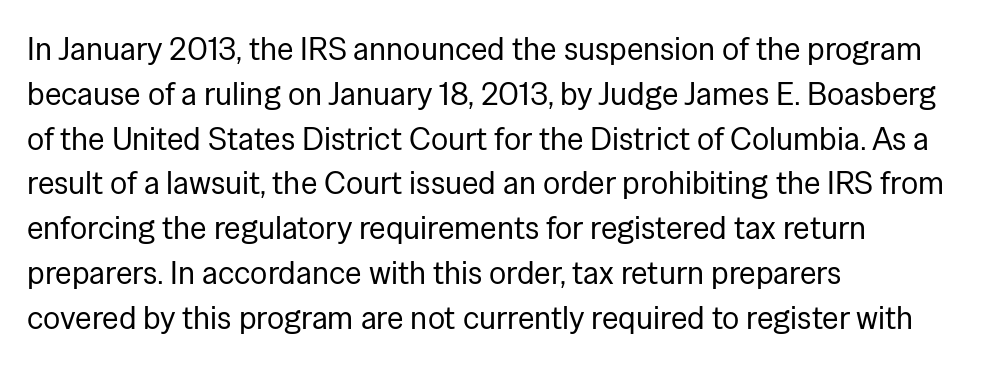
{"serif": "no", "italic": "no", "bold": "no", "weight": "regular", "width": "normal", "stroke_contrast": "low", "x_height": "medium", "monospaced": "no", "underline": "no", "align": "left", "line_spacing": "normal", "line_spacing_ratio": 1.4, "letter_spacing": "normal", "letter_spacing_em": 0.0, "glyph_px": 32}
